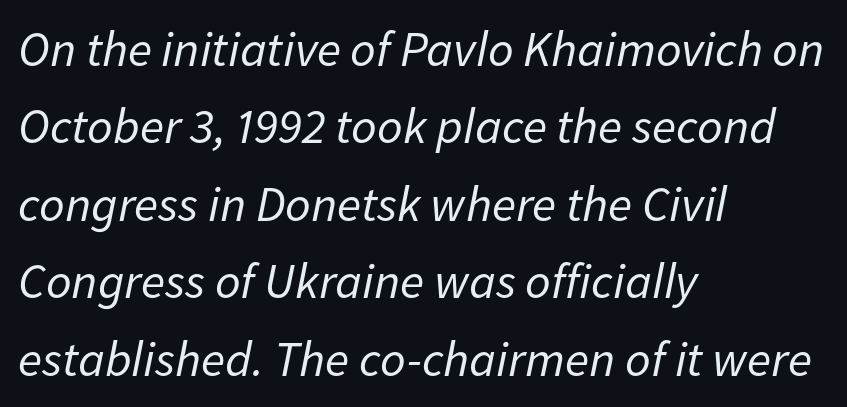
The image shows 50 px regular-weight type, italic (leaning right); set left-aligned, normal line spacing (1.55x), normal letter spacing, not underlined; low stroke contrast and a medium x-height.
